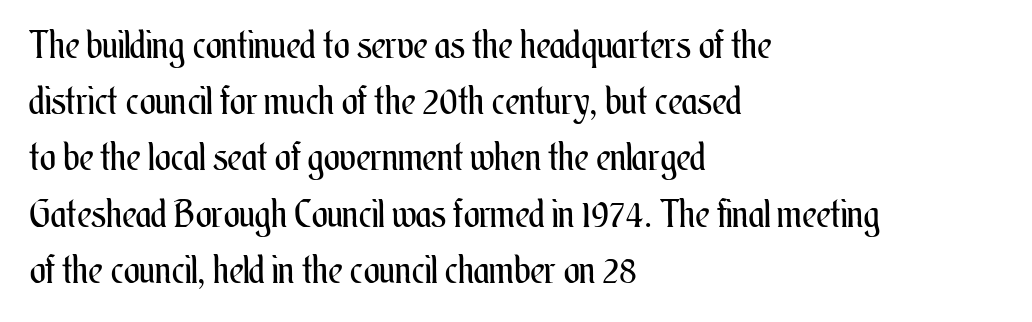
The face used here is rendered with its standard letterfit. Think of a printed novel: that variable character pitch is what you see here. Visually the block forms a straight wall on the left and a jagged coastline on the right. In terms of leading, this rendering sits right in the middle. On a weight scale, this lands at 450 or below. Only glyphs here, with clear space below each row.
